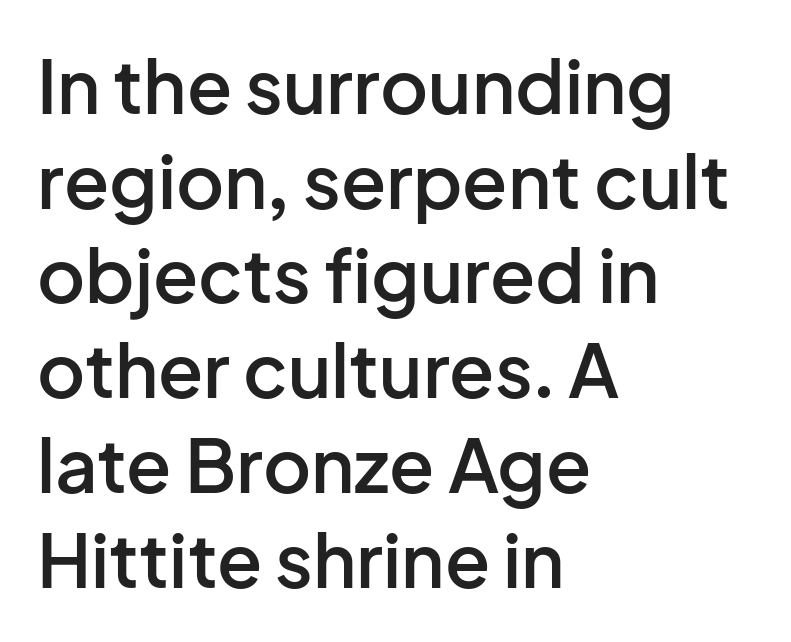
{"serif": "no", "italic": "no", "bold": "semi", "weight": "semibold", "width": "normal", "stroke_contrast": "low", "x_height": "medium", "monospaced": "no", "underline": "no", "align": "left", "line_spacing": "normal", "line_spacing_ratio": 1.28, "letter_spacing": "normal", "letter_spacing_em": 0.0, "glyph_px": 74}
